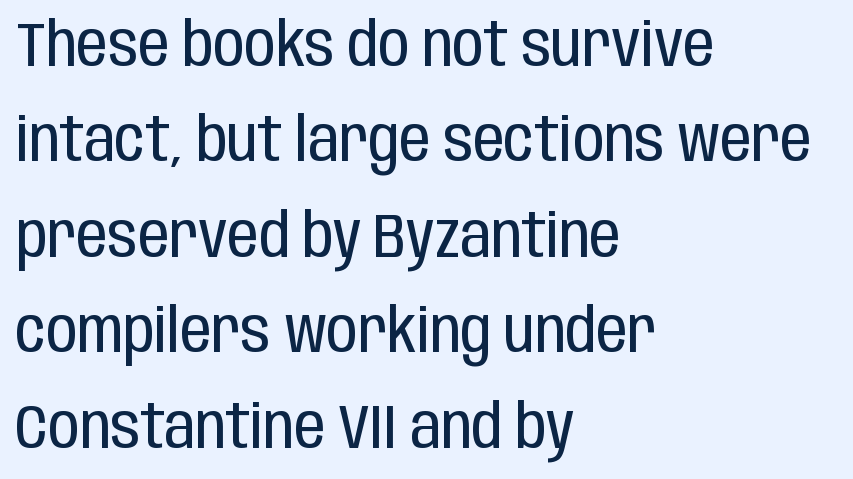
{"serif": "no", "italic": "no", "bold": "no", "weight": "regular", "width": "condensed", "stroke_contrast": "low", "x_height": "large", "monospaced": "no", "underline": "no", "align": "left", "line_spacing": "normal", "line_spacing_ratio": 1.54, "letter_spacing": "normal", "letter_spacing_em": 0.0, "glyph_px": 62}
